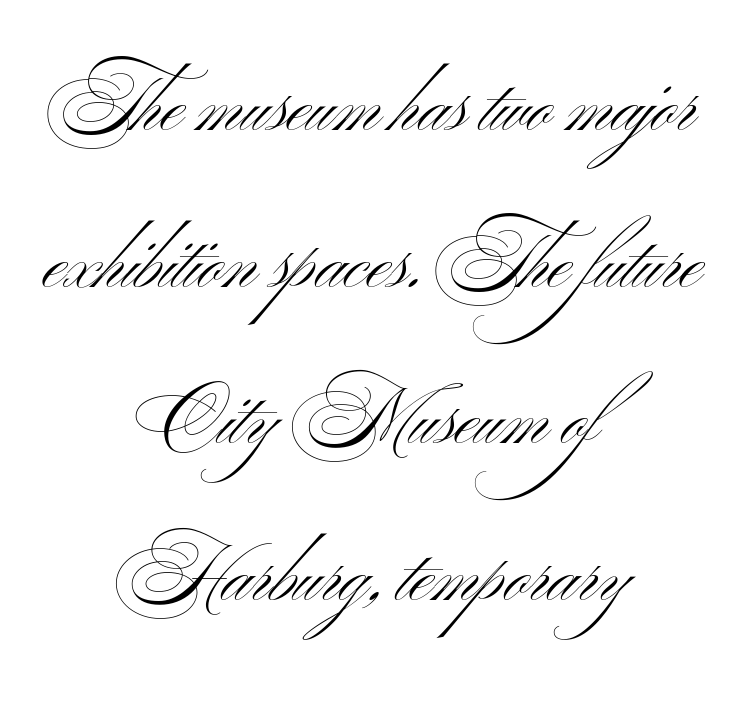
Standard letterfit; no display-style spreading of the glyphs. Grotesque or geometric, the face here clearly has no serifs. The passage shown is not underscored anywhere. Looks like regular typesetting: each glyph gets only the width it needs.
